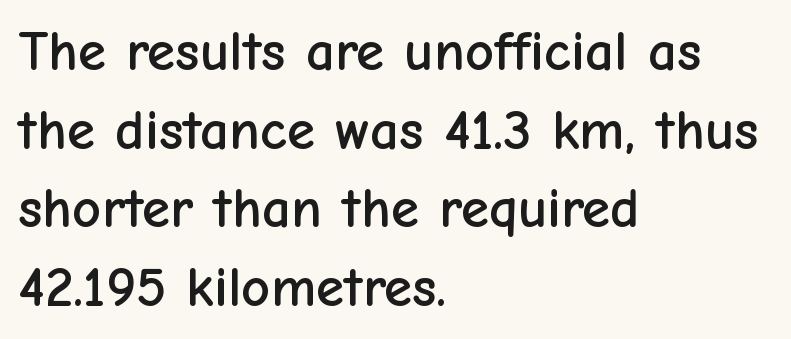
The image shows 57 px sans-serif type, upright; set left-aligned, normal line spacing (1.38x), normal letter spacing, not underlined; low stroke contrast and a medium x-height.
